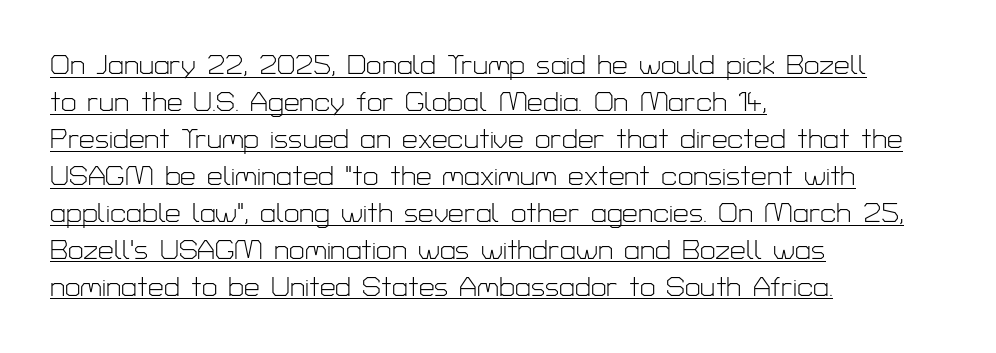
The image shows 28 px light sans-serif type, upright; set left-aligned, normal line spacing (1.32x), normal letter spacing, underlined; low stroke contrast and a medium x-height.
